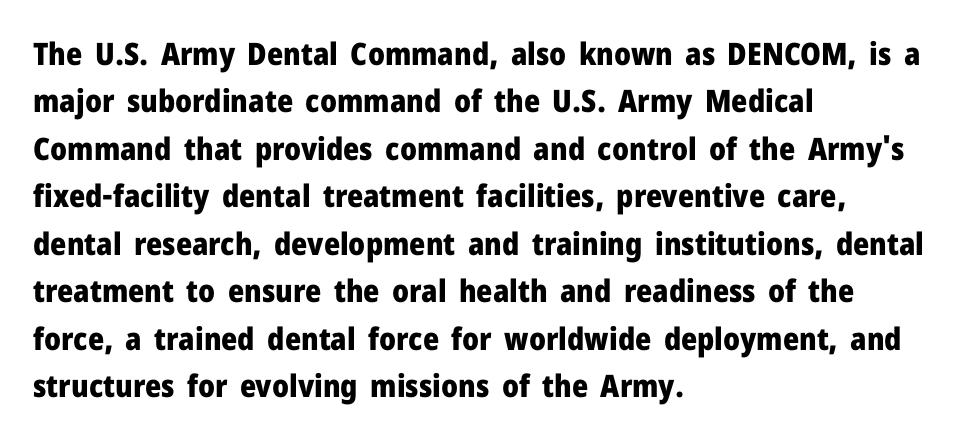
{"serif": "no", "italic": "no", "bold": "yes", "weight": "heavy", "width": "normal", "stroke_contrast": "low", "x_height": "medium", "monospaced": "no", "underline": "no", "align": "left", "line_spacing": "normal", "line_spacing_ratio": 1.53, "letter_spacing": "normal", "letter_spacing_em": 0.0, "glyph_px": 31}
